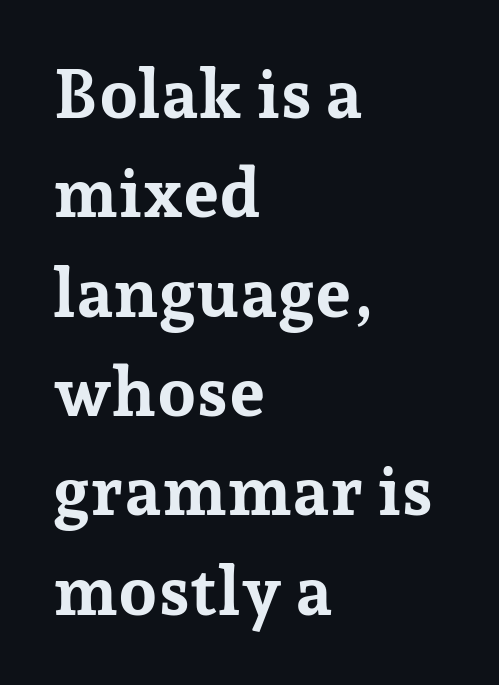
Strokes here are thick enough to call this a true bold. The lines in this sample share a left origin and differ only in where they stop. Summary of vertical rhythm: regular, with standard interline spacing. Honestly, the letter spacing is just normal — you wouldn't notice it. Posture: upright roman. This sample has the flowing, uneven cadence of proportional lettering.
